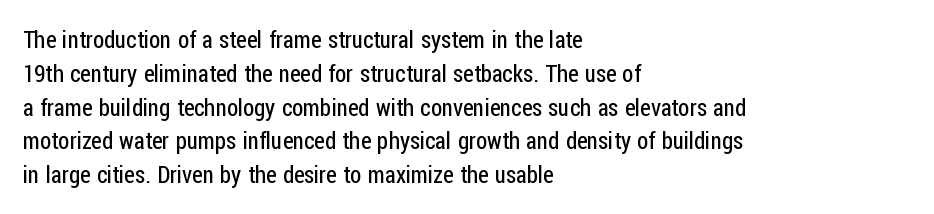
Just letters on the line, the space beneath them empty. Evenly set lines give the paragraph a standard silhouette. Heft: none added — not bold. Notice how the passage keeps a crisp vertical edge on the left only. No extra tracking has been applied to these lines. A roman cut, with each character standing at attention.
